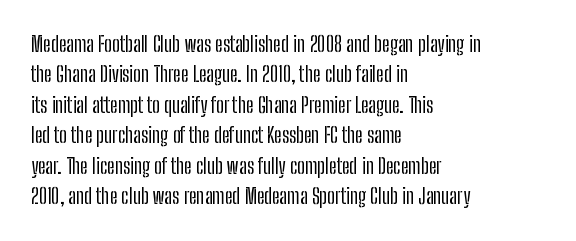
A bare baseline throughout the passage. This rendering uses left alignment, leaving the right contour irregular. Vertical strokes here are truly vertical. Glyph-to-glyph distance matches everyday printed text. If you measured baseline to baseline, you'd find a middling distance.
